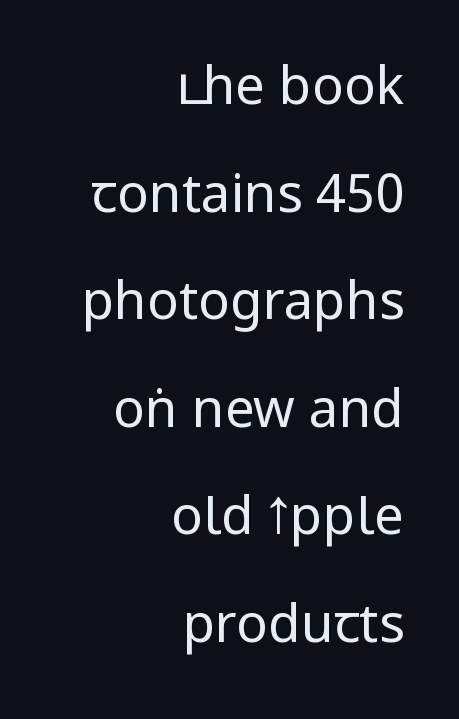
Is the block centered? No — it sits flush against the right margin. These lines keep a tight, regular rhythm from letter to letter. Leading: increased. Only glyphs here, with clear space below each row. The face looks like a standard text weight, possibly lighter. No italicization has been applied; the sample stays upright.
